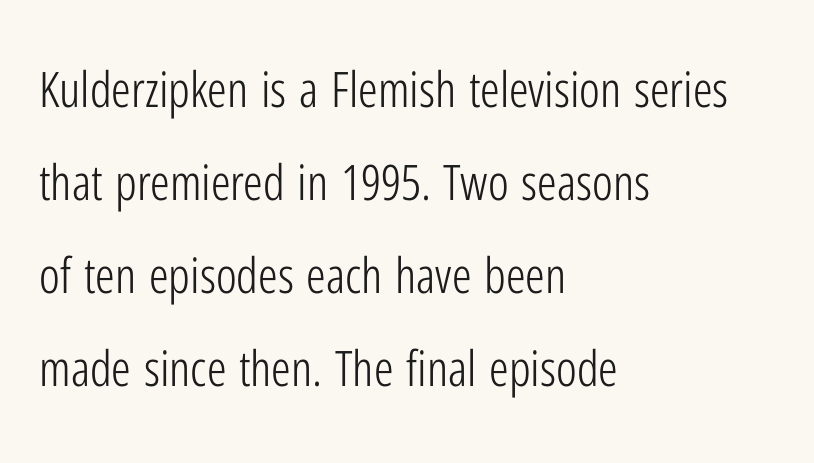
The image shows 49 px light, condensed sans-serif type, upright; set left-aligned, loose line spacing (1.9x), normal letter spacing, not underlined; low stroke contrast and a medium x-height.
